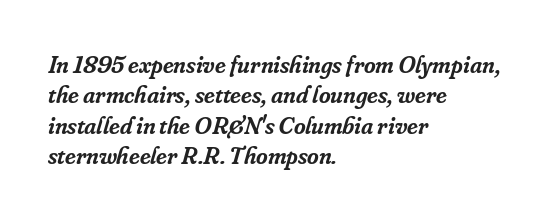
The image shows 25 px text type, italic (leaning right); set left-aligned, line spacing 1.22x, normal letter spacing, not underlined.
